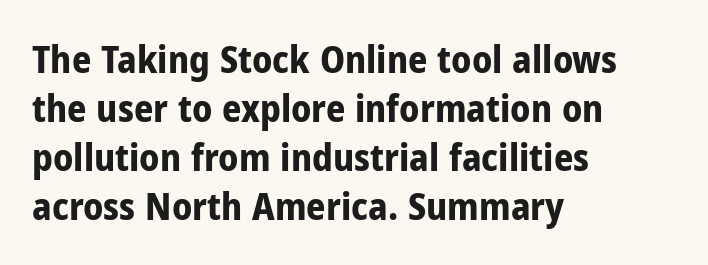
{"serif": "no", "italic": "no", "bold": "yes", "weight": "bold", "width": "condensed", "stroke_contrast": "low", "x_height": "medium", "monospaced": "no", "underline": "no", "align": "left", "line_spacing": "normal", "line_spacing_ratio": 1.29, "letter_spacing": "normal", "letter_spacing_em": 0.0, "glyph_px": 38}
